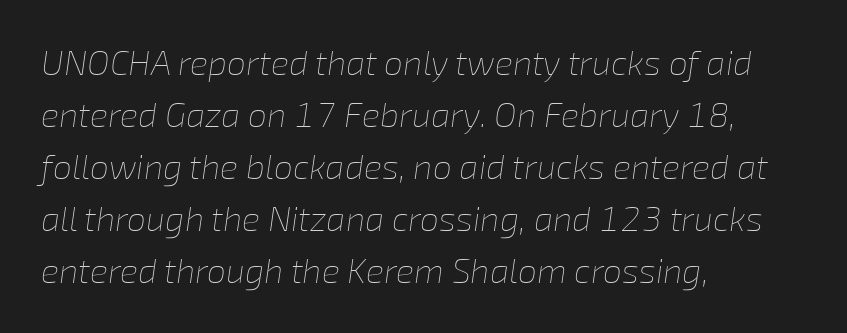
Nobody touched the tracking dial on this one. Observe the lean: these are italic letterforms. The compositor pushed each line to the left boundary. The rows are spaced the way most documents space them. The face used here is proportionally spaced, like ordinary book or web type. The strip under each line holds only bare page.
